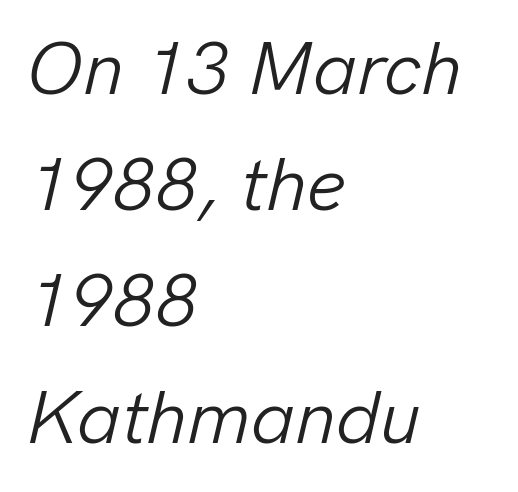
Q: Is the text bold? A: No.
Q: Is the text italic (slanted)? A: Yes, it leans right by about 13 degrees.
Q: Is the text underlined? A: No.
Q: How is the paragraph aligned? A: Left-aligned.
Q: Is the spacing between letters normal or unusually wide? A: Normal.
Q: Is the spacing between lines tight, normal or loose? A: Normal.
Q: Width (condensed, normal, or wide)? A: Normal.
Q: Stroke contrast? A: Low.
Q: x-height? A: Medium.
Q: Monospaced? A: No.
